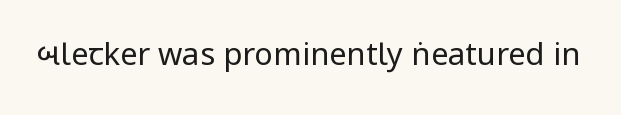
Rule under the text: the space is simply empty. How are the letters spaced? Ordinarily, with no added tracking. This is sans-serif lettering, the kind often seen on screens and signage. A light-to-regular cut is what we see here.
